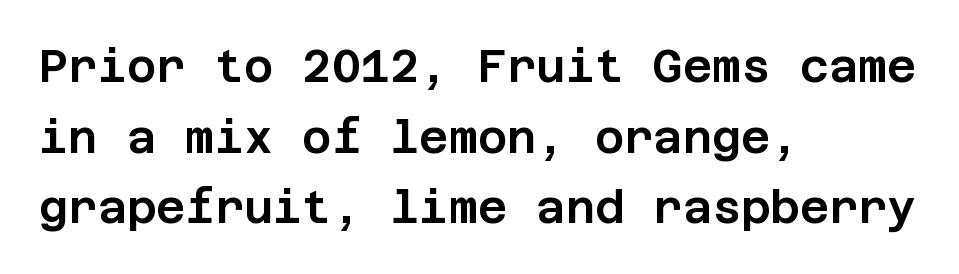
{"serif": "no", "italic": "no", "width": "normal", "stroke_contrast": "low", "x_height": "large", "underline": "no", "align": "left", "line_spacing": "normal", "line_spacing_ratio": 1.57, "letter_spacing": "normal", "letter_spacing_em": 0.0, "glyph_px": 45}
